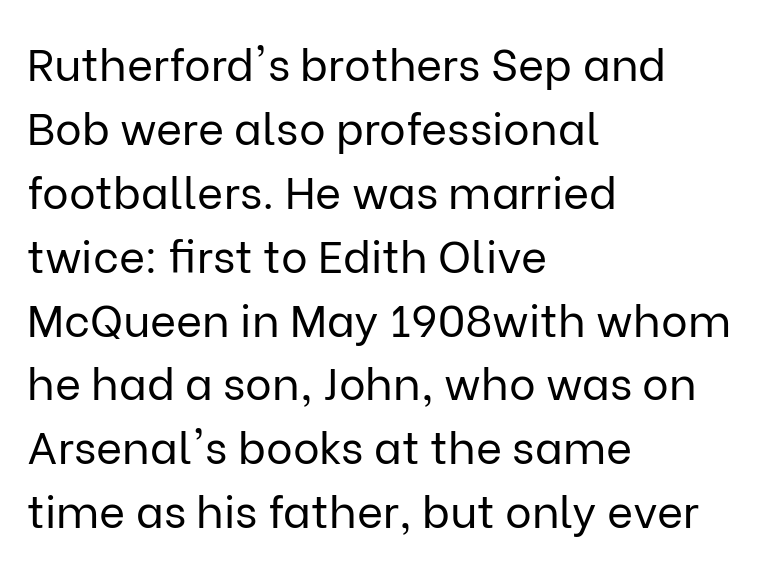
Default kerning and tracking; the words read as compact shapes. The type sits square on the baseline with zero lean. Spacing verdict: proportional, widths tailored to each character. Vertical spacing — default. The type family on display is of the sans-serif kind.
